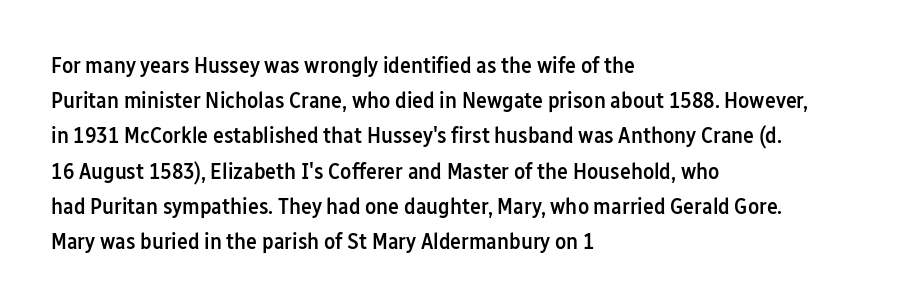
Q: Is the text bold? A: Semi-bold.
Q: Is the text italic (slanted)? A: No, it is upright.
Q: Is the text underlined? A: No.
Q: How is the paragraph aligned? A: Left-aligned.
Q: Is the spacing between letters normal or unusually wide? A: Normal.
Q: Is the spacing between lines tight, normal or loose? A: Normal.
